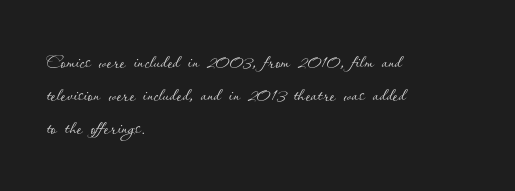
Q: Is the text bold? A: No.
Q: Is the text italic (slanted)? A: Yes.
Q: Is the text underlined? A: No.
Q: How is the paragraph aligned? A: Left-aligned.
Q: Is the spacing between letters normal or unusually wide? A: Normal.
Q: Is the spacing between lines tight, normal or loose? A: Normal.
